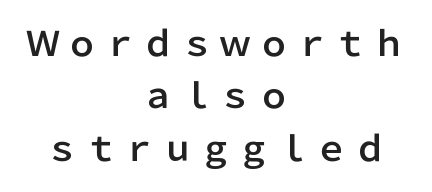
Nope, no serifs anywhere on these letters. The designer left line spacing at the default. In terms of posture, this sample is upright. Only glyphs here, with clear space below each row.
